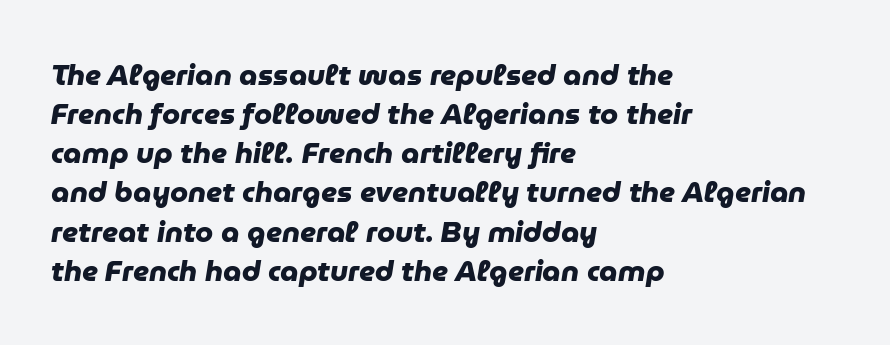
The image shows 29 px heavy sans-serif type; set left-aligned, normal line spacing (1.35x), normal letter spacing, not underlined; low stroke contrast and a medium x-height.
